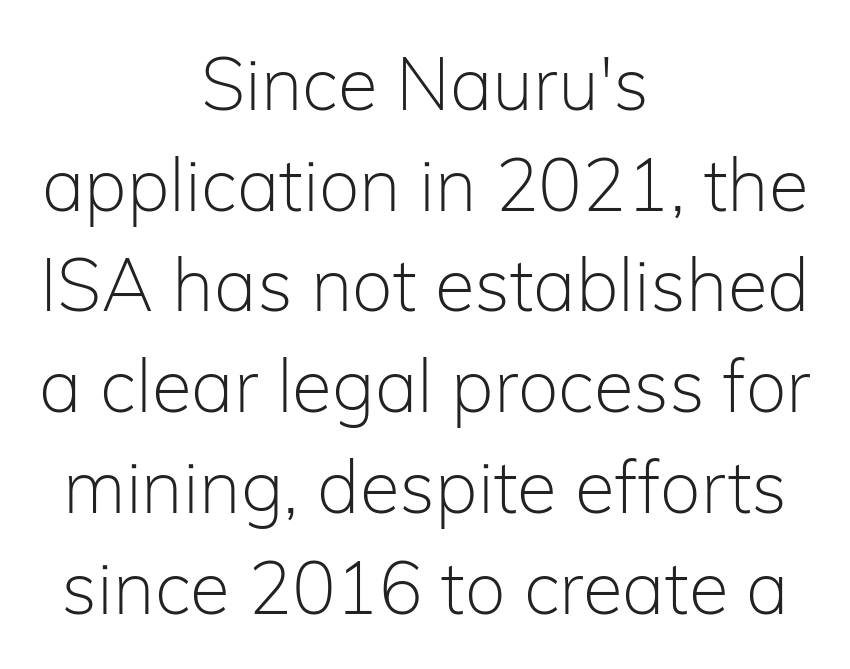
Looks like regular typesetting: each glyph gets only the width it needs. Tracking value appears to be zero — textbook default spacing. The space directly below the letters is spotless. This block has exactly the height ordinary leading produces. Stems here are at most as thick as an everyday book face. In CSS terms this would be text-align: center.
